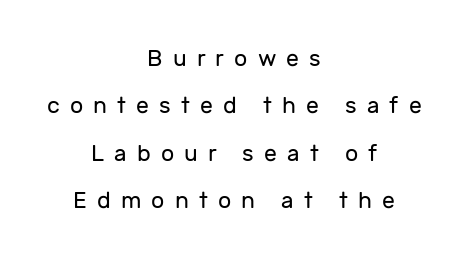
The image shows 23 px text type, upright; set centered, loose line spacing (2.06x), unusually wide letter spacing (+0.44 em), not underlined.
